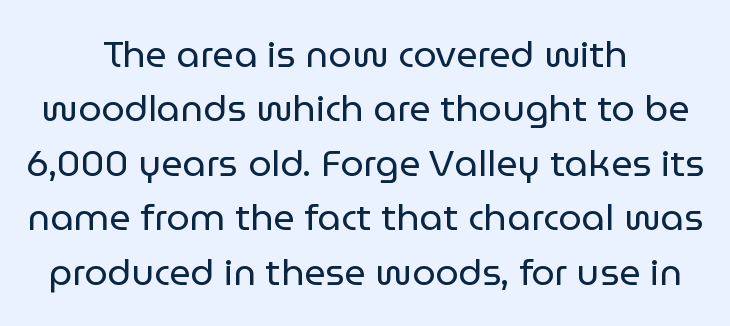
The image shows 37 px regular-weight sans-serif type, upright; set centered, normal line spacing (1.47x), normal letter spacing, not underlined; low stroke contrast and a medium x-height.
